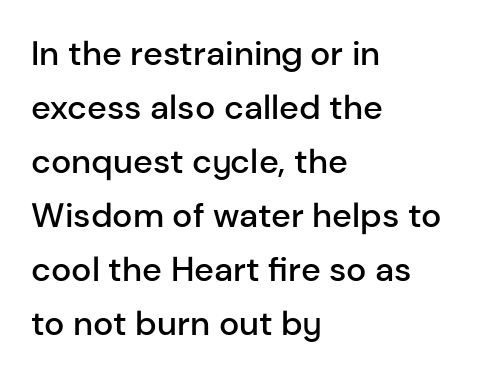
Leading: standard. Spacing between characters is what you'd get straight out of the box. This rendering uses left alignment, leaving the right contour irregular. No feet cap the strokes, marking this as sans-serif type. Think of a printed novel: that variable character pitch is what you see here.
